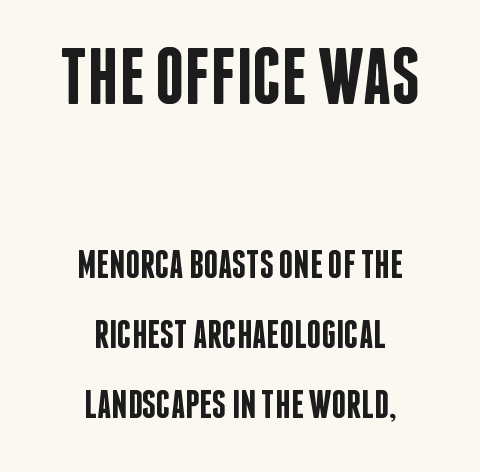
Q: Is the text bold? A: Semi-bold.
Q: Is the text italic (slanted)? A: No, it is upright.
Q: Is the typeface a serif or a sans-serif typeface? A: Sans-serif.
Q: Is the text underlined? A: No.
Q: How is the paragraph aligned? A: Centered.
Q: Is the spacing between letters normal or unusually wide? A: Normal.
Q: Which block of text is set in a larger size, the first (top) or the second (bottom)? A: The first (top) one.
Q: Width (condensed, normal, or wide)? A: Condensed.
Q: Stroke contrast? A: Low.
Q: x-height? A: Large.
Q: Monospaced? A: No.
